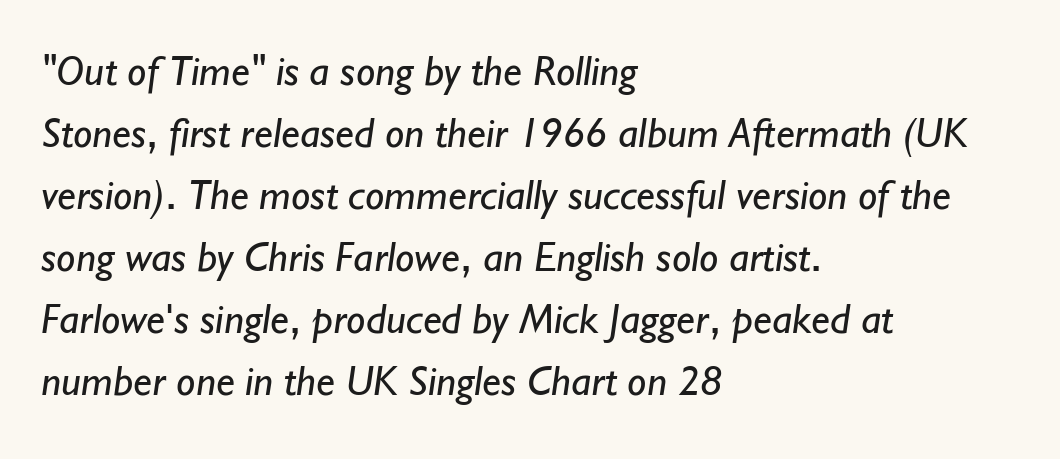
Look at the bottom of the vertical strokes: they stop flat, with no serifs. The face used here is proportionally spaced, like ordinary book or web type. The block of text has a typical density, with ordinary space between rows. Casual observation: everything's shoved over to the left. This sample uses plain, unmodified letter spacing.
